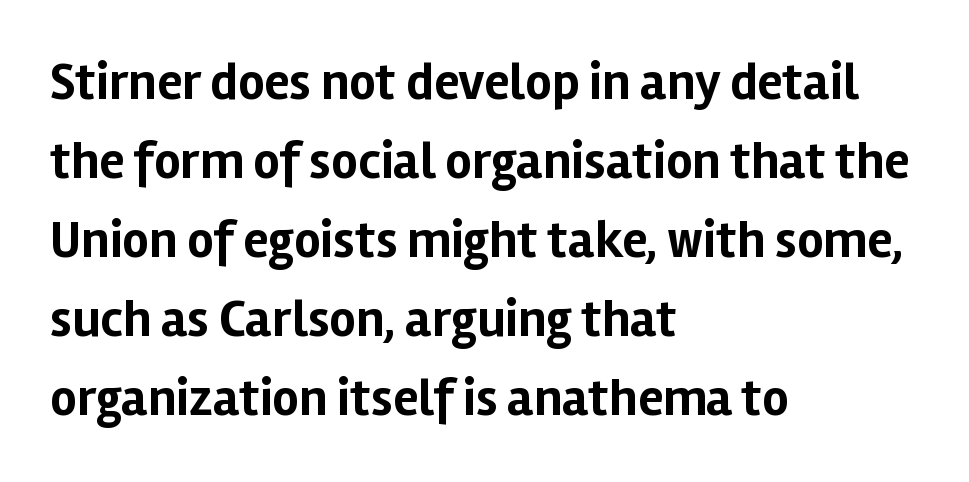
{"serif": "no", "italic": "no", "bold": "yes", "weight": "bold", "width": "normal", "stroke_contrast": "low", "x_height": "medium", "monospaced": "no", "underline": "no", "align": "left", "line_spacing": "normal", "line_spacing_ratio": 1.52, "letter_spacing": "normal", "letter_spacing_em": 0.0, "glyph_px": 52}
